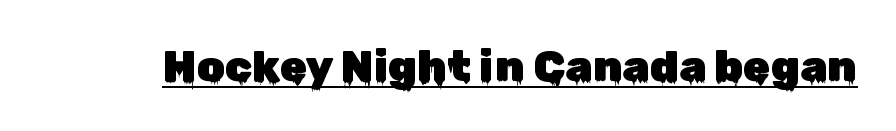
{"serif": "no", "italic": "no", "width": "normal", "stroke_contrast": "low", "x_height": "medium", "monospaced": "no", "underline": "yes", "letter_spacing": "normal", "letter_spacing_em": 0.0, "glyph_px": 44}
